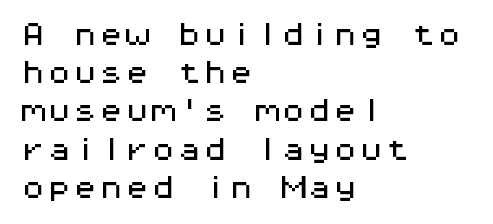
Q: Is the text italic (slanted)? A: No, it is upright.
Q: Is the text underlined? A: No.
Q: How is the paragraph aligned? A: Left-aligned.
Q: Is the spacing between letters normal or unusually wide? A: Normal.
Q: Is the spacing between lines tight, normal or loose? A: Normal.
